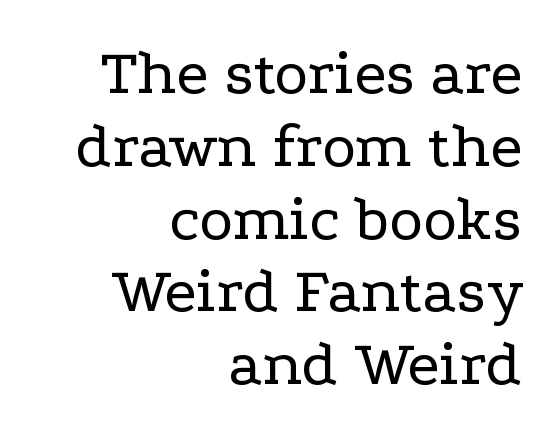
Q: Is the text bold? A: No.
Q: Is the text italic (slanted)? A: No, it is upright.
Q: Is the typeface a serif or a sans-serif typeface? A: Serif.
Q: Is the text underlined? A: No.
Q: How is the paragraph aligned? A: Right-aligned.
Q: Is the spacing between letters normal or unusually wide? A: Normal.
Q: Is the spacing between lines tight, normal or loose? A: Tight.
Q: Width (condensed, normal, or wide)? A: Wide.
Q: Stroke contrast? A: Low.
Q: x-height? A: Medium.
Q: Monospaced? A: No.
